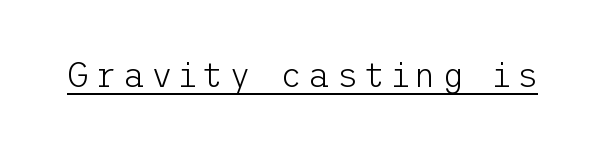
This is underlined copy, the kind a proofreader might mark for attention. Each letter's strokes conclude bluntly, with no projecting serifs. Rendered with straight, roman letterforms. Compared with a typical body face, this is equally light or lighter still.
